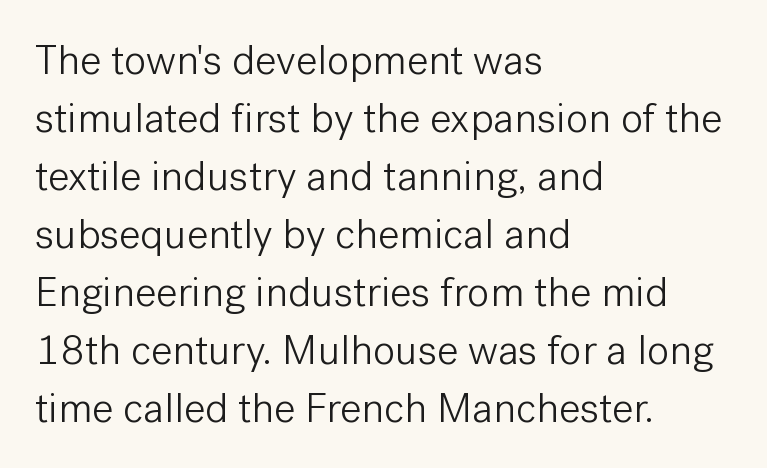
The image shows 42 px light sans-serif type, upright; set left-aligned, normal line spacing (1.38x), normal letter spacing, not underlined; low stroke contrast and a medium x-height.
